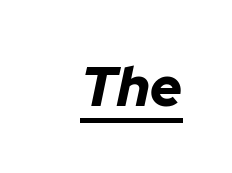
Q: Is the text bold? A: Yes.
Q: Is the text italic (slanted)? A: Yes, it leans right by about 12 degrees.
Q: Is the text underlined? A: Yes.
Q: Is the spacing between letters normal or unusually wide? A: Normal.
Q: Width (condensed, normal, or wide)? A: Normal.
Q: Stroke contrast? A: Low.
Q: x-height? A: Medium.
Q: Monospaced? A: No.
